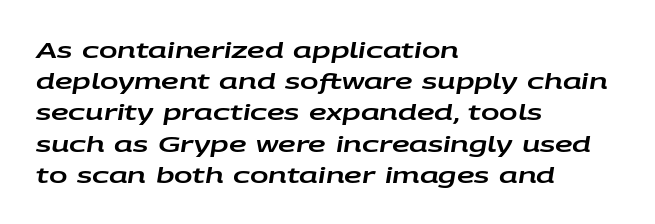
The image shows 22 px text type, italic (leaning right); set left-aligned, normal line spacing (1.42x), normal letter spacing, not underlined.
